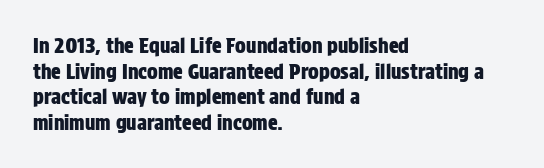
The image shows 20 px text type, upright; set left-aligned, normal line spacing (1.28x), normal letter spacing, not underlined.
